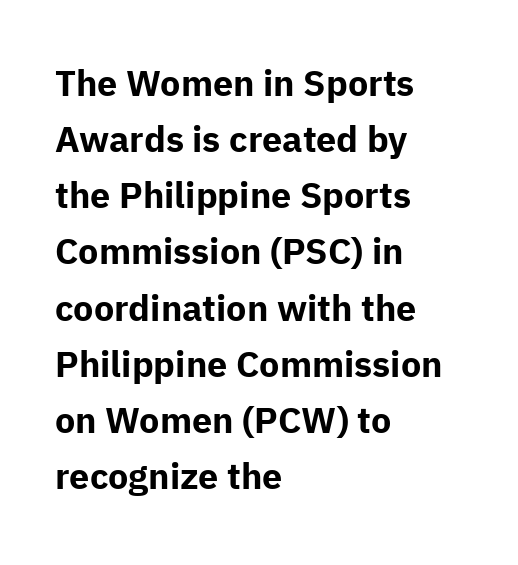
{"serif": "no", "italic": "no", "bold": "yes", "weight": "bold", "width": "normal", "stroke_contrast": "low", "x_height": "medium", "monospaced": "no", "underline": "no", "align": "left", "line_spacing": "normal", "line_spacing_ratio": 1.56, "letter_spacing": "normal", "letter_spacing_em": 0.0, "glyph_px": 36}
